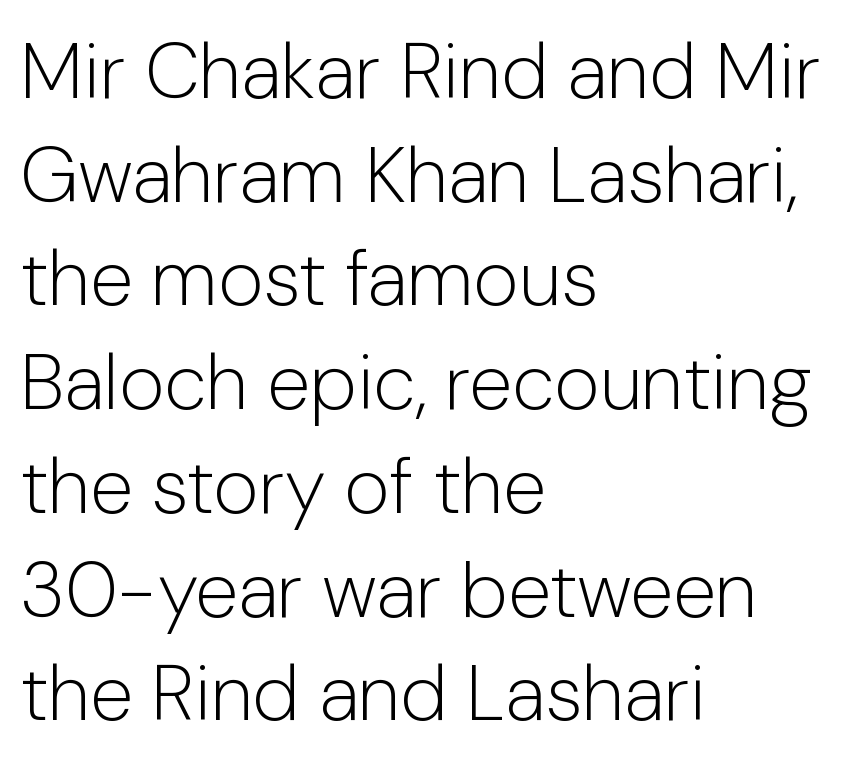
{"serif": "no", "italic": "no", "bold": "no", "weight": "light", "width": "normal", "stroke_contrast": "low", "x_height": "medium", "monospaced": "no", "underline": "no", "align": "left", "line_spacing": "normal", "line_spacing_ratio": 1.33, "letter_spacing": "normal", "letter_spacing_em": 0.0, "glyph_px": 78}
